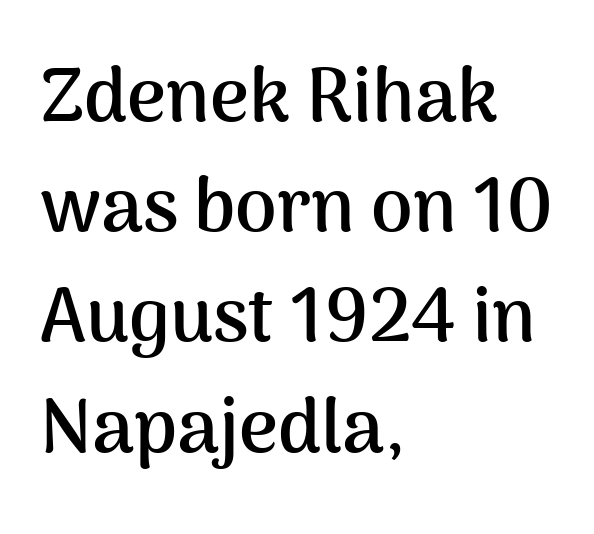
Default kerning and tracking; the words read as compact shapes. You can tell it's not italic because the verticals are truly vertical. Type style note: lacks serifs. Compared with a centered layout, this one pins lines to the left instead. The rendering uses a moderate line-height, typical for paragraphs. The words here are not underlined.
